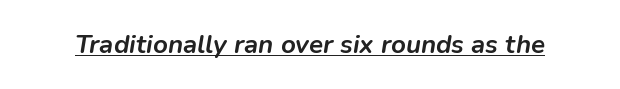
{"italic": "yes", "lean": "right", "slant_degrees": 9, "bold": "yes", "underline": "yes", "letter_spacing": "normal", "letter_spacing_em": 0.0, "glyph_px": 26}
